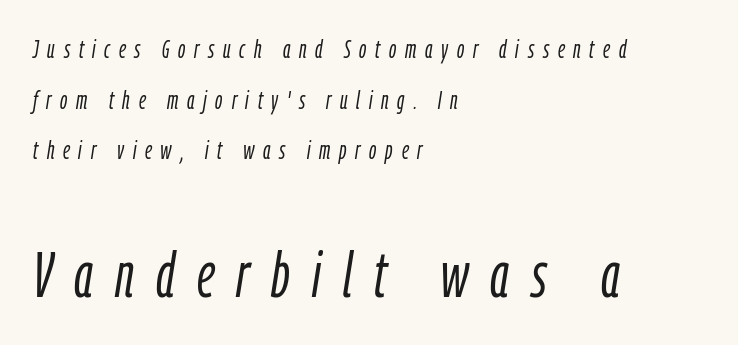
Notice the wide empty band between every row — that's loose leading. Bold? No — there's no thickening of the strokes. Two sizes are in play, and the larger belongs to the second block. Honestly, there is no underline to notice here at all.
